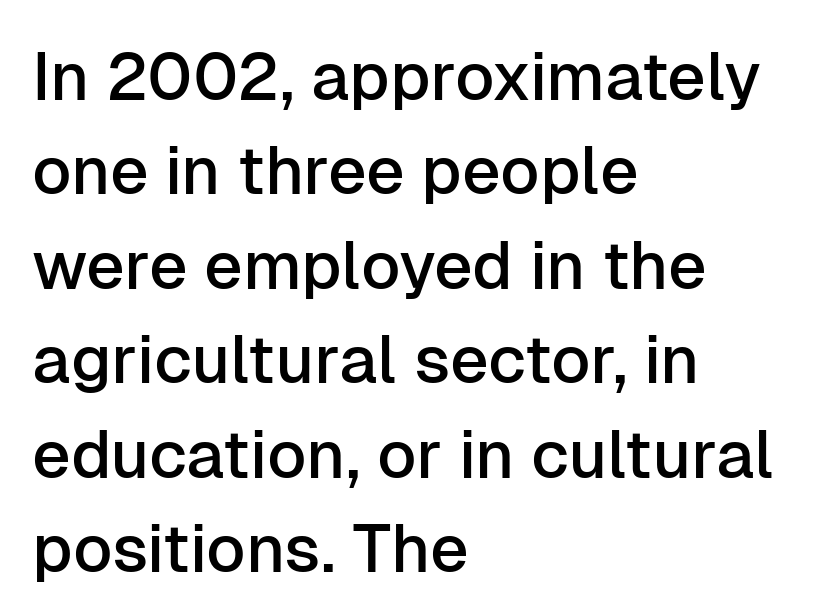
Q: Is the text italic (slanted)? A: No, it is upright.
Q: Is the typeface a serif or a sans-serif typeface? A: Sans-serif.
Q: Is the text underlined? A: No.
Q: How is the paragraph aligned? A: Left-aligned.
Q: Is the spacing between letters normal or unusually wide? A: Normal.
Q: Is the spacing between lines tight, normal or loose? A: Normal.
Q: Width (condensed, normal, or wide)? A: Normal.
Q: Stroke contrast? A: Low.
Q: x-height? A: Medium.
Q: Monospaced? A: No.
